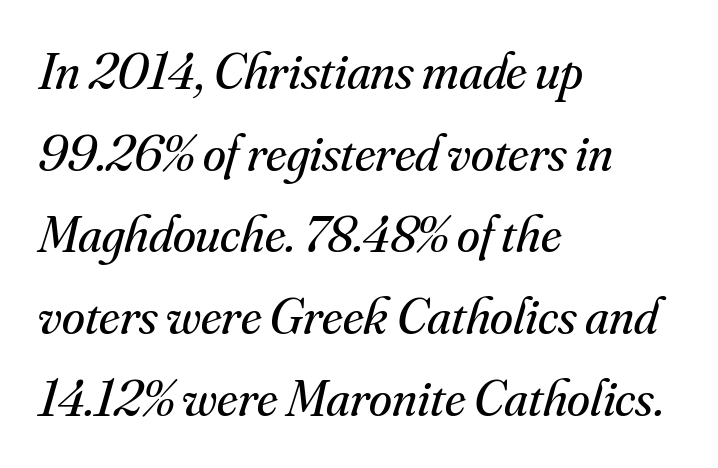
Q: Is the text bold? A: No.
Q: Is the text italic (slanted)? A: Yes, it leans right by about 16 degrees.
Q: Is the typeface a serif or a sans-serif typeface? A: Serif.
Q: Is the text underlined? A: No.
Q: How is the paragraph aligned? A: Left-aligned.
Q: Is the spacing between letters normal or unusually wide? A: Normal.
Q: Is the spacing between lines tight, normal or loose? A: Normal.
Q: Width (condensed, normal, or wide)? A: Normal.
Q: Stroke contrast? A: Medium.
Q: x-height? A: Small.
Q: Monospaced? A: No.
